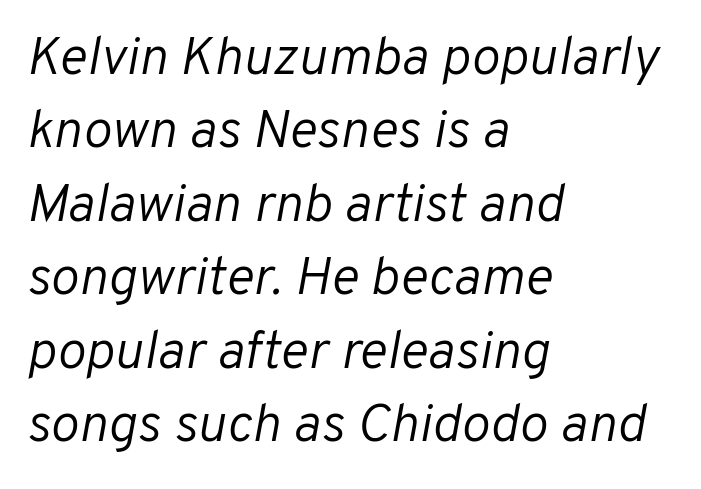
The image shows 54 px light type, italic (leaning right); set left-aligned, normal line spacing (1.36x), normal letter spacing, not underlined; low stroke contrast and a medium x-height.
